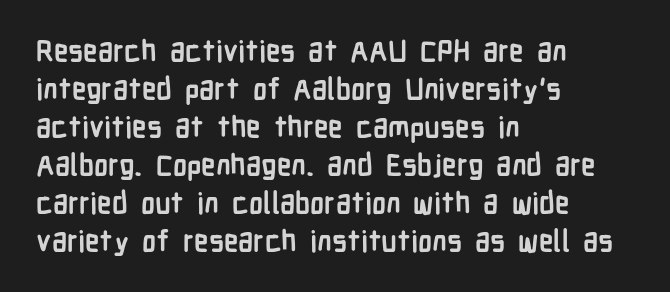
Q: Is the text bold? A: Yes.
Q: Is the text italic (slanted)? A: No, it is upright.
Q: Is the typeface a serif or a sans-serif typeface? A: Sans-serif.
Q: Is the text underlined? A: No.
Q: How is the paragraph aligned? A: Left-aligned.
Q: Is the spacing between letters normal or unusually wide? A: Normal.
Q: Is the spacing between lines tight, normal or loose? A: Normal.
Q: Width (condensed, normal, or wide)? A: Condensed.
Q: Stroke contrast? A: Low.
Q: x-height? A: Medium.
Q: Monospaced? A: No.
